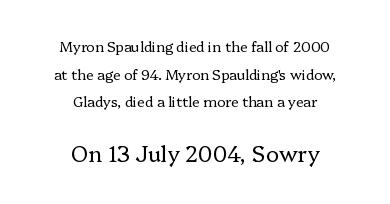
Q: Is the text bold? A: No.
Q: Is the text italic (slanted)? A: No, it is upright.
Q: Is the text underlined? A: No.
Q: How is the paragraph aligned? A: Centered.
Q: Is the spacing between letters normal or unusually wide? A: Normal.
Q: Is the spacing between lines tight, normal or loose? A: Loose.
Q: Which block of text is set in a larger size, the first (top) or the second (bottom)? A: The second (bottom) one.
